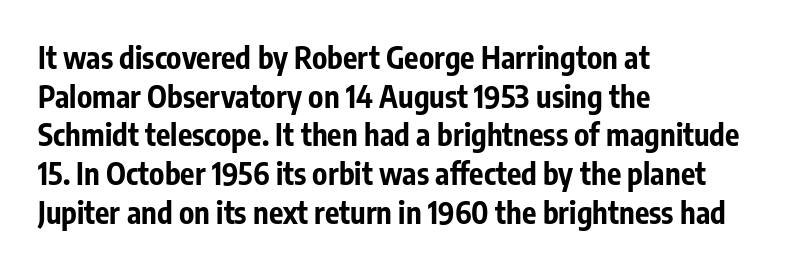
Q: Is the text bold? A: Yes.
Q: Is the text italic (slanted)? A: No, it is upright.
Q: Is the typeface a serif or a sans-serif typeface? A: Sans-serif.
Q: Is the text underlined? A: No.
Q: How is the paragraph aligned? A: Left-aligned.
Q: Is the spacing between letters normal or unusually wide? A: Normal.
Q: Is the spacing between lines tight, normal or loose? A: Normal.
Q: Width (condensed, normal, or wide)? A: Condensed.
Q: Stroke contrast? A: Low.
Q: x-height? A: Medium.
Q: Monospaced? A: No.
